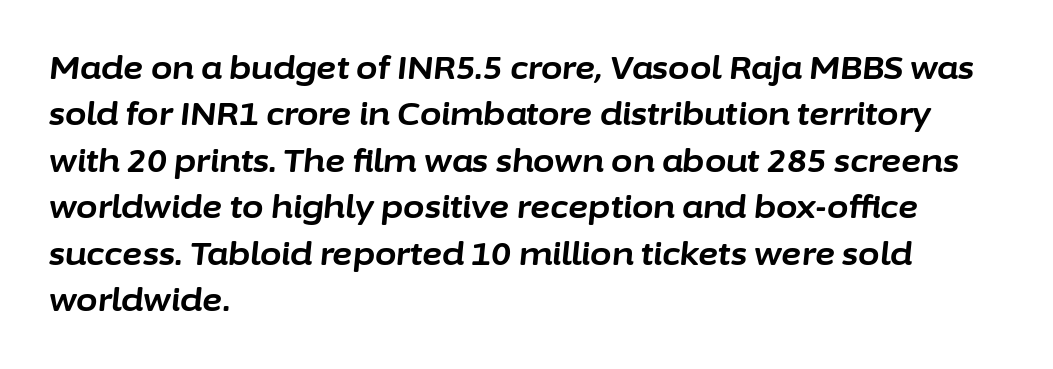
{"italic": "yes", "lean": "right", "slant_degrees": 6, "bold": "yes", "weight": "bold", "width": "normal", "stroke_contrast": "low", "x_height": "medium", "monospaced": "no", "underline": "no", "align": "left", "line_spacing": "normal", "line_spacing_ratio": 1.5, "letter_spacing": "normal", "letter_spacing_em": 0.0, "glyph_px": 31}
